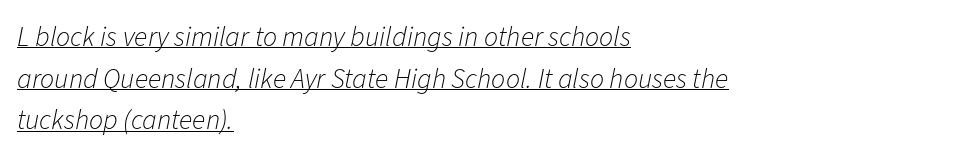
The image shows 28 px light type, italic (leaning right); set left-aligned, normal line spacing (1.49x), normal letter spacing, underlined; low stroke contrast and a medium x-height.
